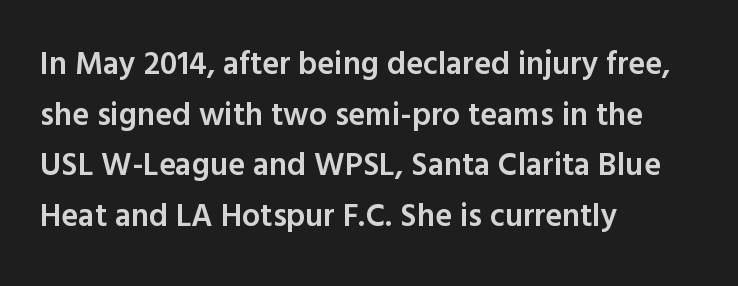
This is the in-between weight designers call semibold or demi. This is sans-serif lettering, the kind often seen on screens and signage. Descenders hang freely into open space. Vertical strokes here are truly vertical.
